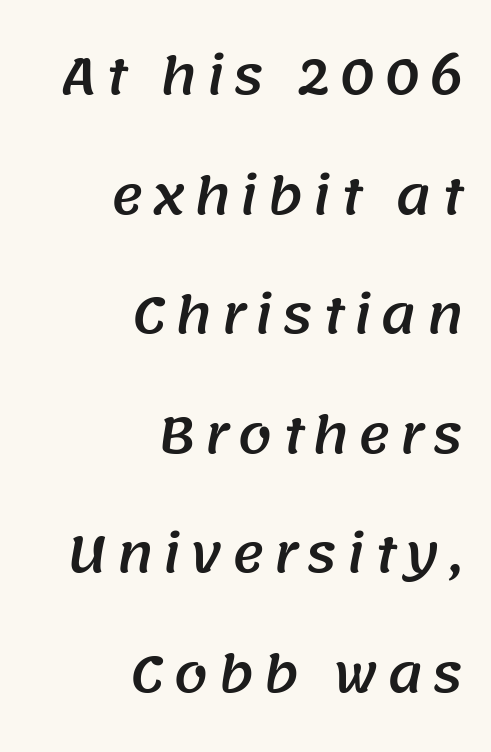
Q: Is the typeface a serif or a sans-serif typeface? A: Sans-serif.
Q: Is the text underlined? A: No.
Q: How is the paragraph aligned? A: Right-aligned.
Q: Is the spacing between lines tight, normal or loose? A: Loose.
Q: Width (condensed, normal, or wide)? A: Normal.
Q: Stroke contrast? A: Medium.
Q: x-height? A: Large.
Q: Monospaced? A: No.
